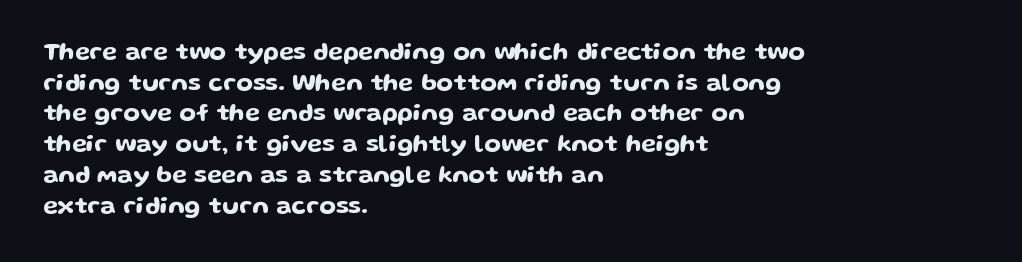
These lines stack with their left ends in a neat column. This sample uses plain, unmodified letter spacing. Rows of type keep a routine distance in the vertical direction. The glyphs are unaccompanied by any horizontal stroke below them. Vertical strokes here are truly vertical.
